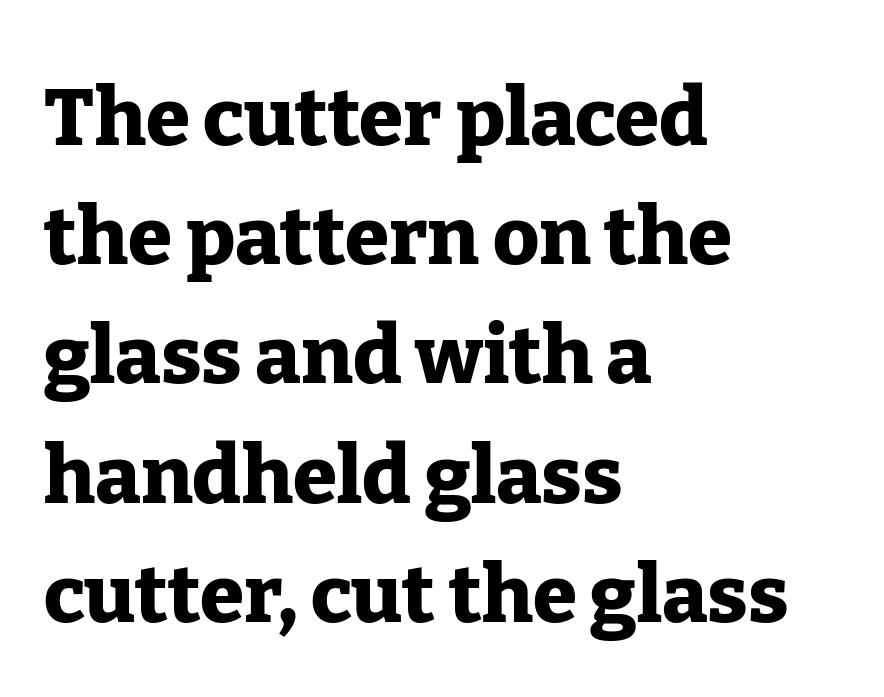
{"serif": "yes", "italic": "no", "bold": "yes", "weight": "heavy", "width": "normal", "stroke_contrast": "low", "x_height": "medium", "monospaced": "no", "underline": "no", "align": "left", "line_spacing": "normal", "line_spacing_ratio": 1.49, "letter_spacing": "normal", "letter_spacing_em": 0.0, "glyph_px": 80}
